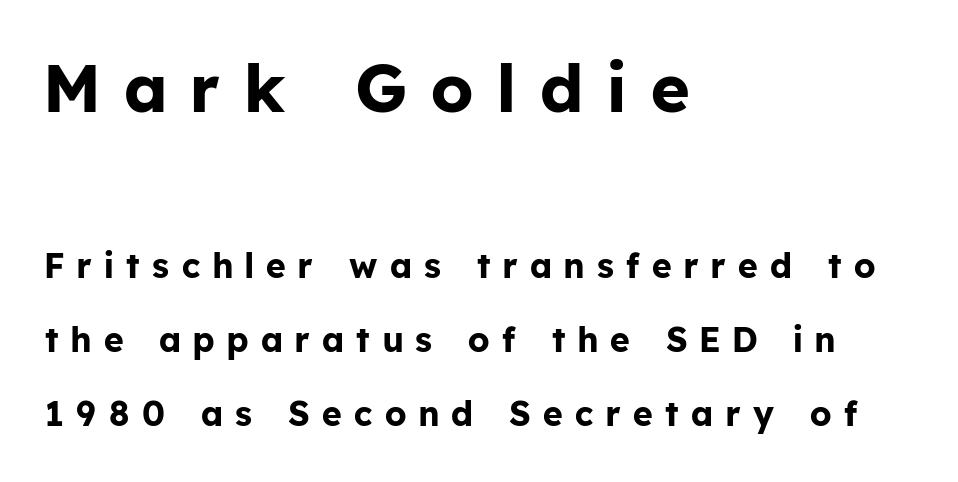
{"serif": "no", "italic": "no", "bold": "yes", "weight": "bold", "width": "normal", "stroke_contrast": "low", "x_height": "medium", "monospaced": "no", "underline": "no", "align": "left", "line_spacing": "loose", "line_spacing_ratio": 2.17, "letter_spacing": "wide", "letter_spacing_em": 0.37, "larger_block": "first", "size_ratio": 1.97, "glyph_px": 67}
